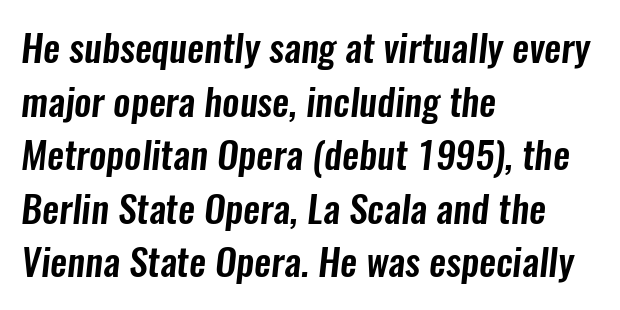
The image shows 38 px condensed sans-serif type; set left-aligned, normal line spacing (1.41x), normal letter spacing, not underlined; low stroke contrast and a medium x-height.
